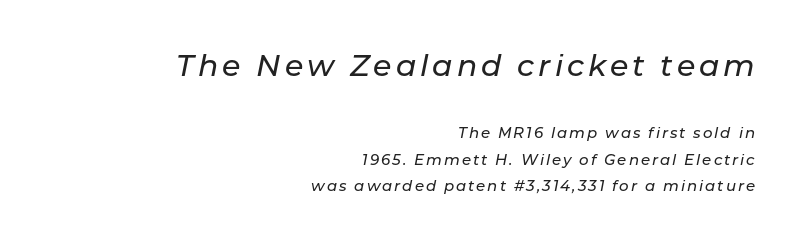
{"italic": "yes", "lean": "right", "slant_degrees": 11, "width": "normal", "stroke_contrast": "low", "x_height": "medium", "monospaced": "no", "underline": "no", "align": "right", "line_spacing_ratio": 1.77, "larger_block": "first", "size_ratio": 2.0, "glyph_px": 30}
